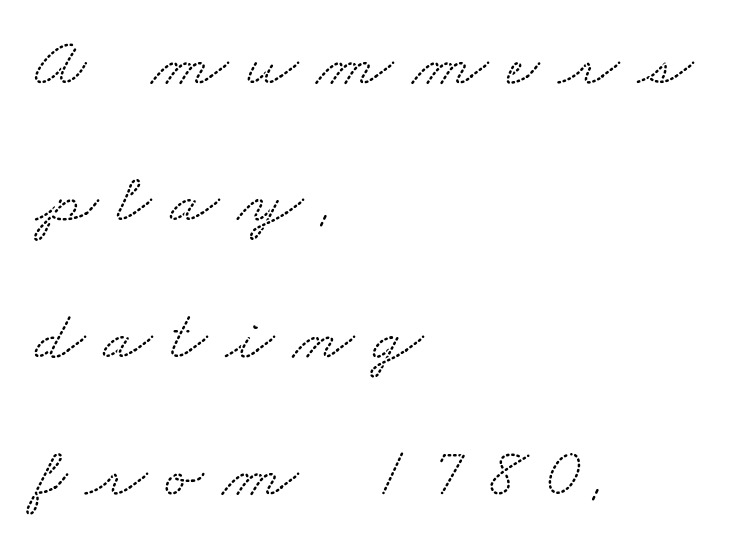
The area under the type is left untouched. Looks like regular typesetting: each glyph gets only the width it needs. Rows of type keep a wide berth in the vertical direction. The face used here is rendered with a markedly widened letterfit. Look at the bottom of the vertical strokes: they flare into serifs here. The lines are quadded left.
